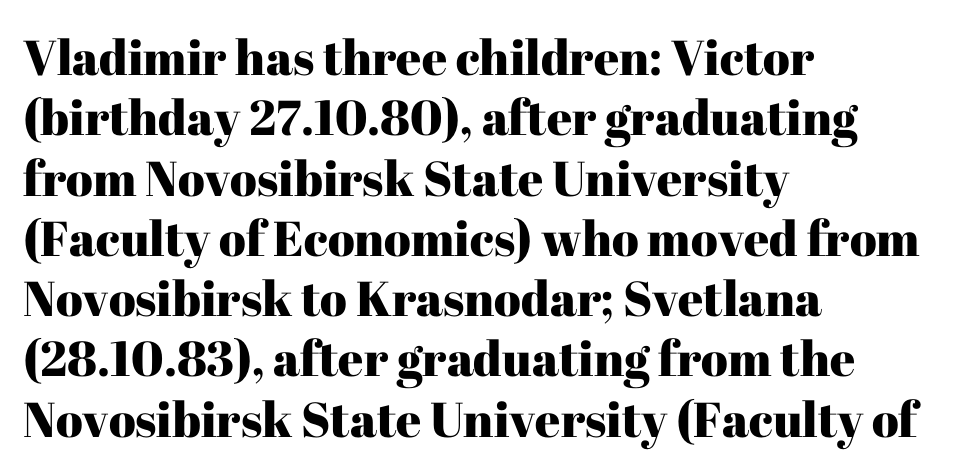
The image shows 49 px serif type, upright; set left-aligned, line spacing 1.23x, normal letter spacing, not underlined; high stroke contrast and a medium x-height.
